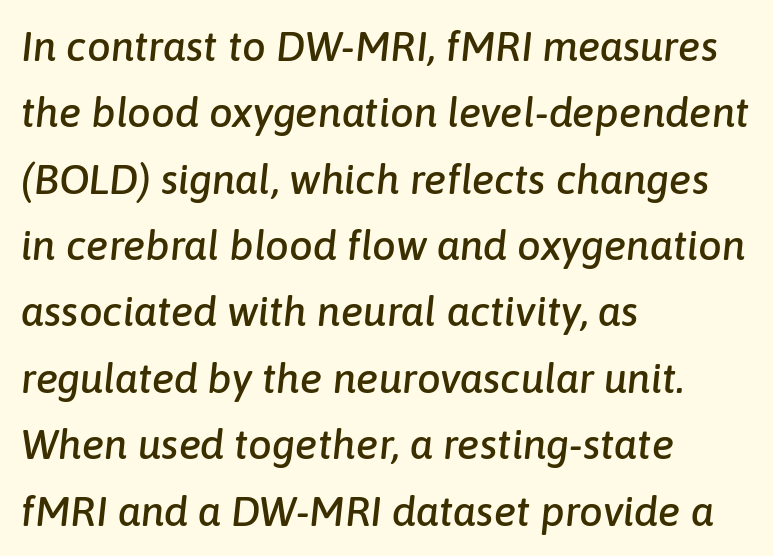
Observe the ordinary spacing: letters are neighbours, not strangers. Note the varied advance widths — an 'i' is clearly narrower than an 'm'. Typeset ragged right — the left edge is the straight one. The designer left line spacing at the default. Has an underline been added? It has not.
